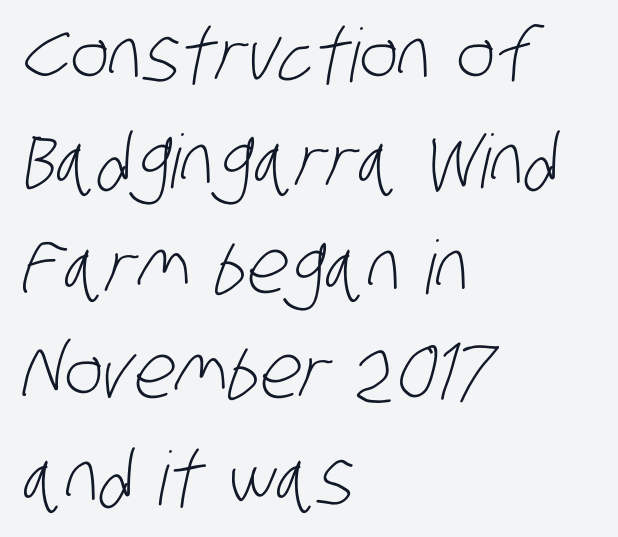
Q: Is the text bold? A: No.
Q: Is the typeface a serif or a sans-serif typeface? A: Sans-serif.
Q: Is the text underlined? A: No.
Q: How is the paragraph aligned? A: Left-aligned.
Q: Is the spacing between letters normal or unusually wide? A: Normal.
Q: Is the spacing between lines tight, normal or loose? A: Normal.
Q: Width (condensed, normal, or wide)? A: Condensed.
Q: Stroke contrast? A: Low.
Q: x-height? A: Large.
Q: Monospaced? A: No.
